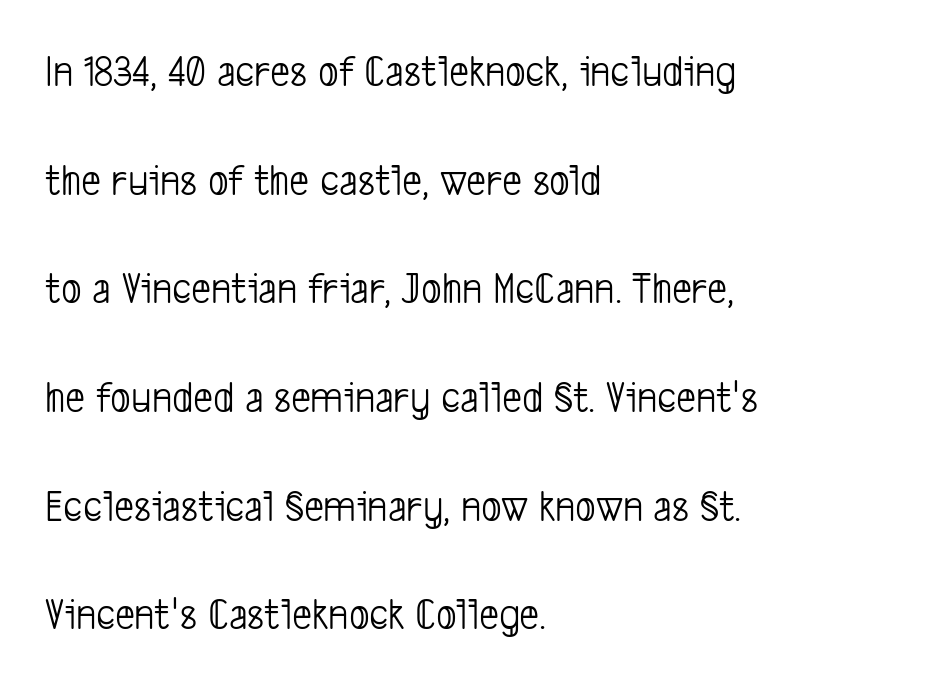
{"serif": "no", "bold": "no", "weight": "light", "width": "condensed", "stroke_contrast": "low", "x_height": "medium", "monospaced": "no", "underline": "no", "align": "left", "line_spacing": "loose", "line_spacing_ratio": 2.47, "letter_spacing": "normal", "letter_spacing_em": 0.0, "glyph_px": 44}
